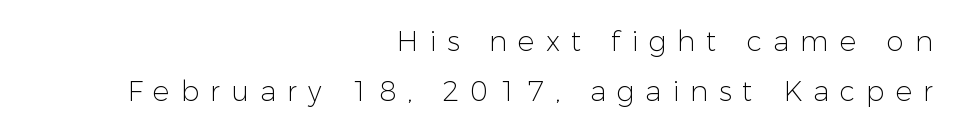
Q: Is the text bold? A: No.
Q: Is the text italic (slanted)? A: No, it is upright.
Q: Is the typeface a serif or a sans-serif typeface? A: Sans-serif.
Q: Is the text underlined? A: No.
Q: How is the paragraph aligned? A: Right-aligned.
Q: Is the spacing between letters normal or unusually wide? A: Unusually wide.
Q: Width (condensed, normal, or wide)? A: Normal.
Q: Stroke contrast? A: Low.
Q: x-height? A: Medium.
Q: Monospaced? A: No.
